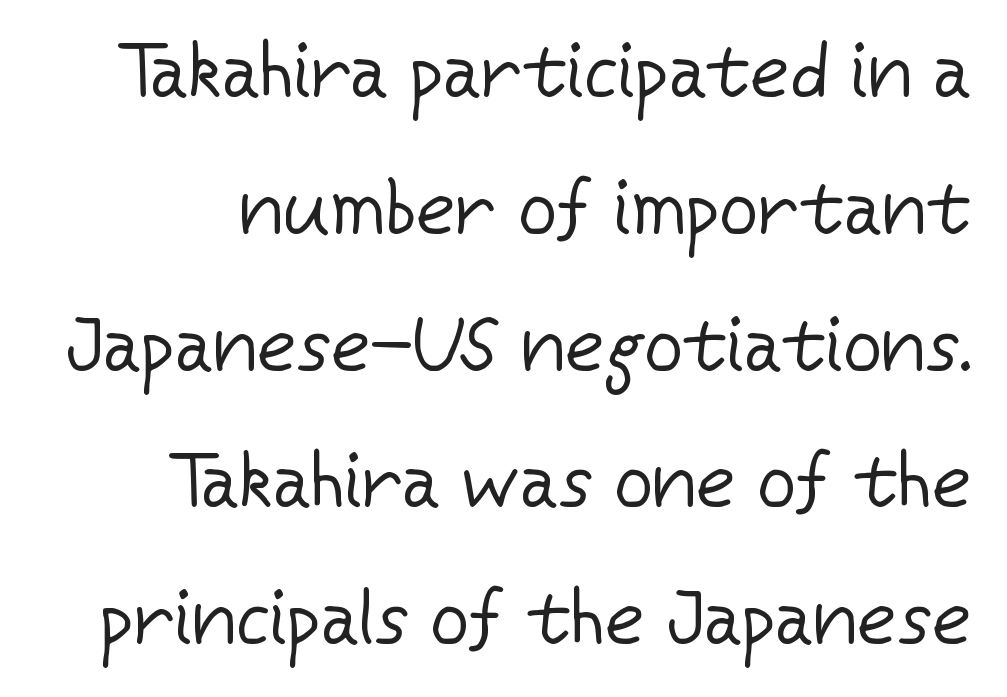
Letterform terminals end flat and unadorned throughout the passage. Nope, not italic — everything's standing straight. Unmarked baselines from the first word to the last. Is this a fixed-width face? No — the glyphs have proportional, varying widths. The letterforms sit at book weight or below. The line texture is even and compact thanks to regular tracking.
